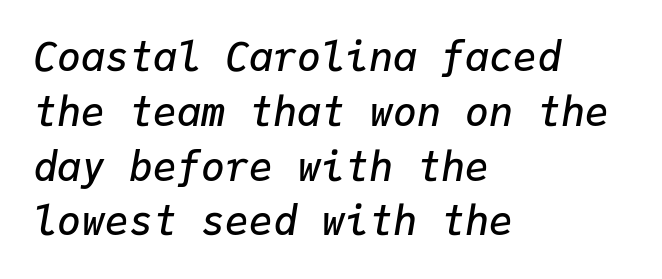
Q: Is the text bold? A: Semi-bold.
Q: Is the text italic (slanted)? A: Yes, it leans right by about 9 degrees.
Q: Is the text underlined? A: No.
Q: How is the paragraph aligned? A: Left-aligned.
Q: Is the spacing between letters normal or unusually wide? A: Normal.
Q: Is the spacing between lines tight, normal or loose? A: Normal.
Q: Width (condensed, normal, or wide)? A: Normal.
Q: Stroke contrast? A: Low.
Q: x-height? A: Medium.
Q: Monospaced? A: Yes.
